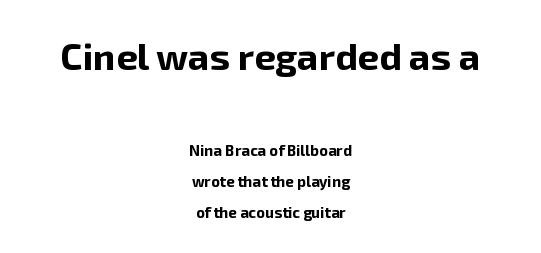
The image shows 38 px bold sans-serif type, upright; set centered, loose line spacing (2.07x), normal letter spacing, not underlined; the first (top) block is 2.53x larger; low stroke contrast and a medium x-height.
